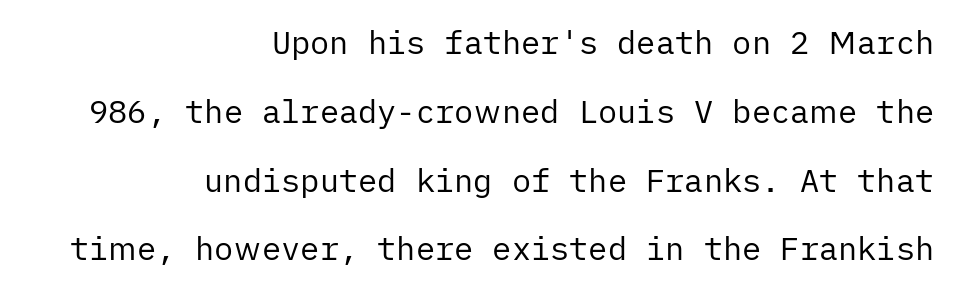
{"serif": "no", "italic": "no", "bold": "no", "weight": "regular", "width": "normal", "stroke_contrast": "low", "x_height": "medium", "underline": "no", "align": "right", "line_spacing": "loose", "line_spacing_ratio": 2.15, "letter_spacing": "normal", "letter_spacing_em": 0.0, "glyph_px": 32}
